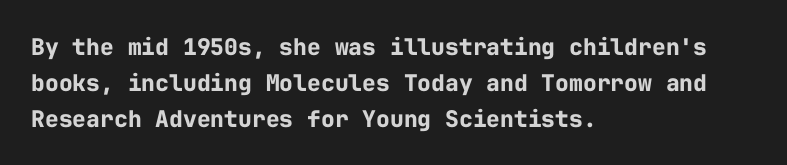
The line-height multiplier appears to be the usual default. Plain, unruled lines of type. The type is set solid horizontally, with unmodified tracking. Horizontal alignment here is leftward, the default for most running prose. Does the weight exceed regular? Yes, all the way to bold.
